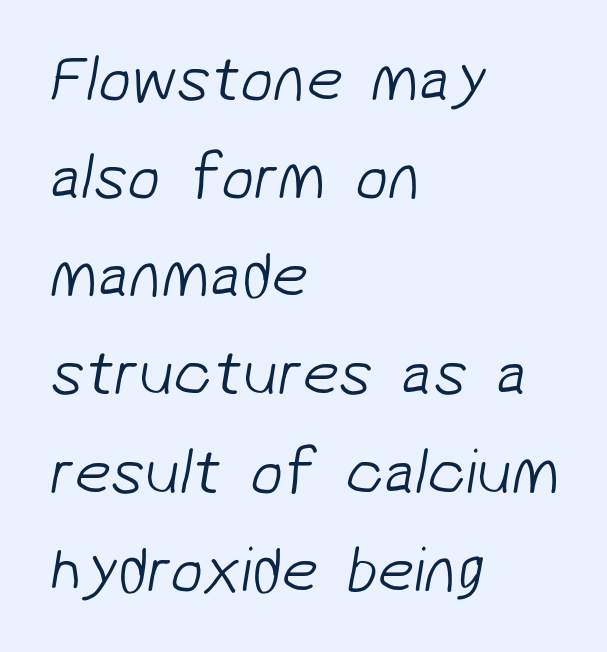
You can tell from the bare stems that sans-serif type was used. Tracking here is standard; glyphs follow each other at the usual distance. You could not count columns in this text — the font is proportionally spaced. No heavy texture on the line: the type isn't bold. The strip under each line holds only bare page.
